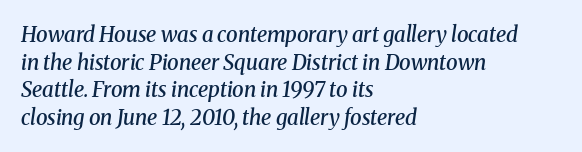
The image shows 21 px text type, italic (leaning right); set left-aligned, normal line spacing (1.31x), normal letter spacing, not underlined.
